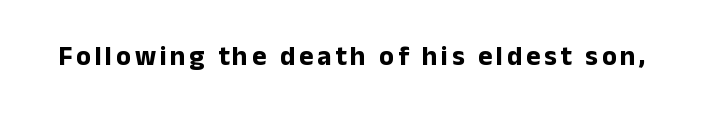
The lettering holds an erect, upright posture throughout. Check the space under the baseline: it is left empty. Does the weight exceed regular? Yes, all the way to bold.
